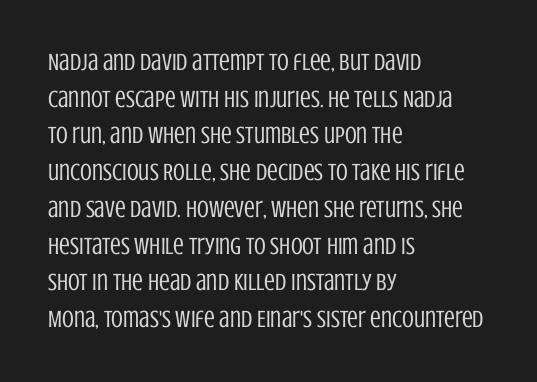
{"italic": "no", "bold": "no", "underline": "no", "align": "left", "line_spacing": "normal", "line_spacing_ratio": 1.53, "letter_spacing": "normal", "letter_spacing_em": 0.0, "glyph_px": 24}
